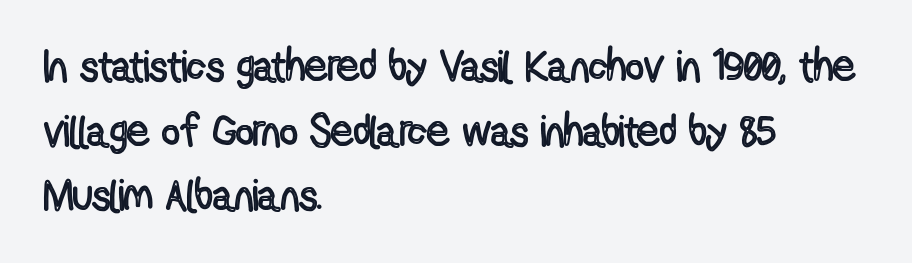
What's the leading like? Ordinary, nothing unusual. Ordinary non-slanted type is in use. Note the varied advance widths — an 'i' is clearly narrower than an 'm'. Lines of text with bare space underneath.
